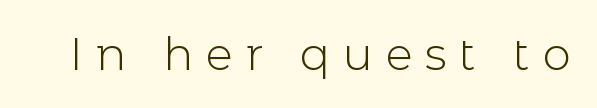
Q: Is the text bold? A: No.
Q: Is the text italic (slanted)? A: No, it is upright.
Q: Is the typeface a serif or a sans-serif typeface? A: Sans-serif.
Q: Is the text underlined? A: No.
Q: Is the spacing between letters normal or unusually wide? A: Unusually wide.
Q: Width (condensed, normal, or wide)? A: Normal.
Q: x-height? A: Medium.
Q: Monospaced? A: No.
